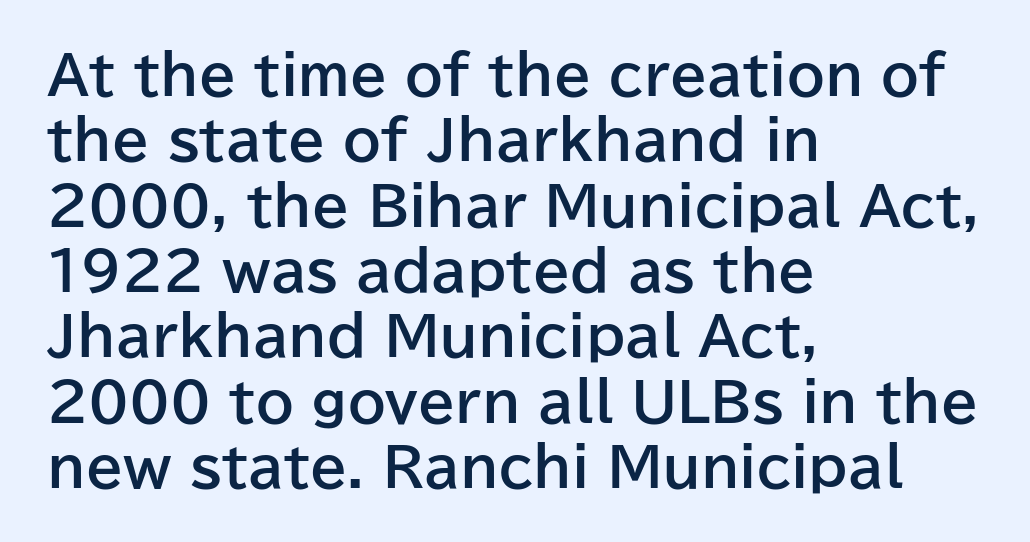
The rendering anchors every line to the left-hand side. The rendering shows plain stroke endings on the letterforms — a sans-serif design. Students, note that the glyphs here touch the page at normal intervals. Plain, unruled lines of type. A dark, heavy texture on the line: the type is bold.
